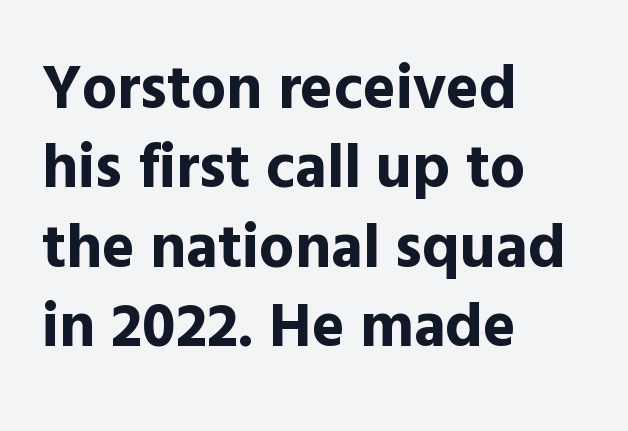
{"serif": "no", "italic": "no", "bold": "yes", "weight": "bold", "width": "normal", "x_height": "medium", "monospaced": "no", "underline": "no", "align": "left", "line_spacing": "normal", "line_spacing_ratio": 1.28, "letter_spacing": "normal", "letter_spacing_em": 0.0, "glyph_px": 62}
